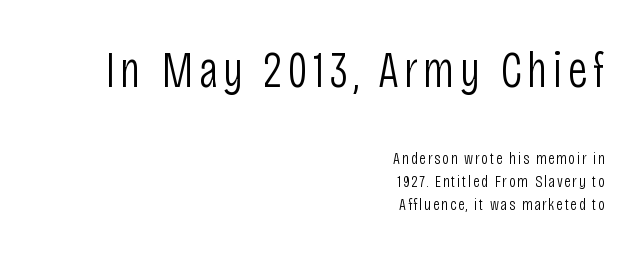
Think of a printed novel: that variable character pitch is what you see here. The gap between lines stays unmarked. One-word summary of the alignment: right. A roman cut, with each character standing at attention. Serifs: no, the terminals of the letterforms are clean. Summary of weight: not heavy and not bold.
